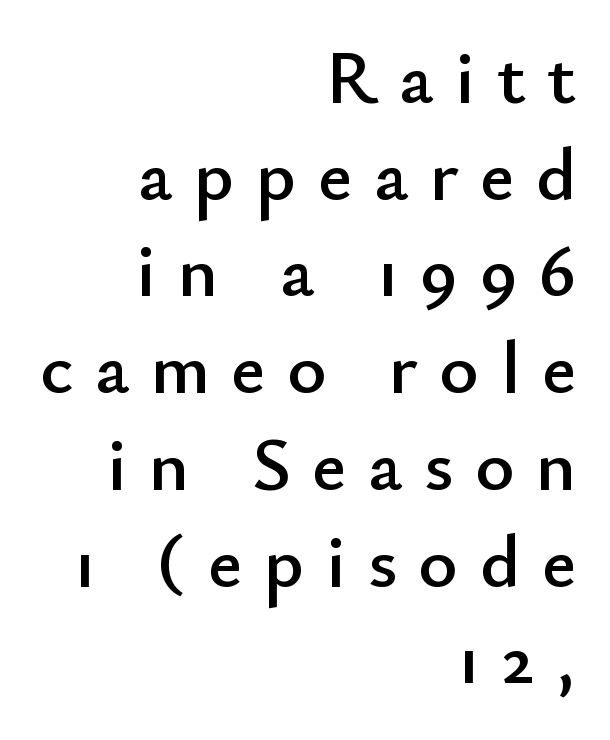
{"serif": "no", "italic": "no", "width": "normal", "stroke_contrast": "low", "x_height": "small", "monospaced": "no", "underline": "no", "align": "right", "line_spacing": "normal", "line_spacing_ratio": 1.29, "letter_spacing": "wide", "letter_spacing_em": 0.29, "glyph_px": 75}
